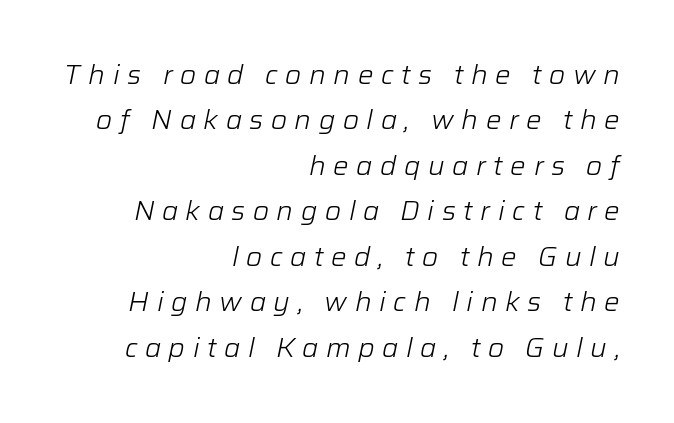
Q: Is the text bold? A: No.
Q: Is the text italic (slanted)? A: Yes, it leans right by about 12 degrees.
Q: Is the text underlined? A: No.
Q: How is the paragraph aligned? A: Right-aligned.
Q: Is the spacing between letters normal or unusually wide? A: Unusually wide.
